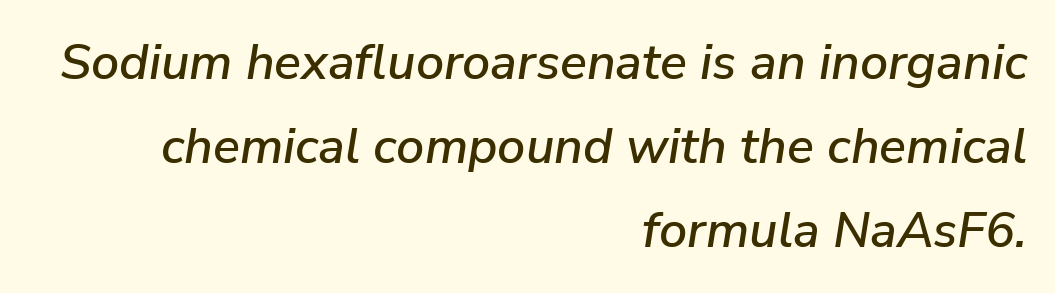
Q: Is the text italic (slanted)? A: Yes, it leans right by about 9 degrees.
Q: Is the text underlined? A: No.
Q: How is the paragraph aligned? A: Right-aligned.
Q: Is the spacing between letters normal or unusually wide? A: Normal.
Q: Is the spacing between lines tight, normal or loose? A: Normal.
Q: Width (condensed, normal, or wide)? A: Normal.
Q: Stroke contrast? A: Low.
Q: x-height? A: Medium.
Q: Monospaced? A: No.
